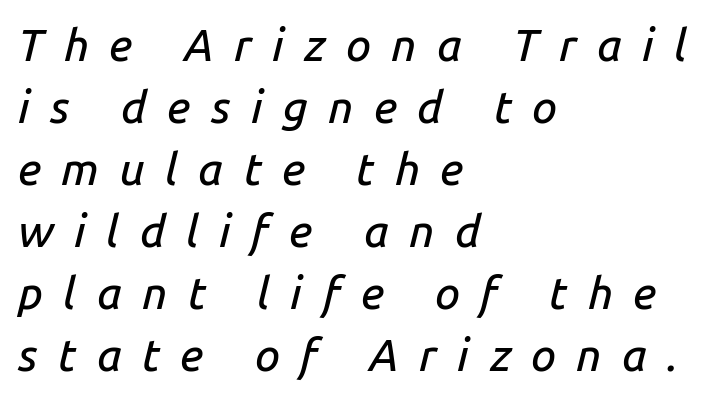
Bare-footed words on every line. Looks like regular typesetting: each glyph gets only the width it needs. Spacing between characters has been opened up far beyond the box default. The specimen reads as italic at a glance. Is there much room between lines? A standard amount, neither cramped nor airy. Notice how the passage keeps a crisp vertical edge on the left only.
